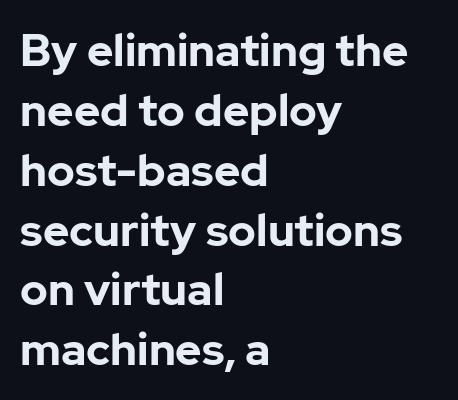
The passage shown is emphatically bold. Tracking value appears to be zero — textbook default spacing. You can tell from the bare stems that sans-serif type was used. This sample has the flowing, uneven cadence of proportional lettering. The specimen omits any rule beneath the text block's lines.
